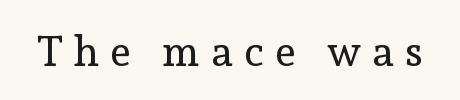
Characters follow at a spacing far wider than the type designer built in. The typesetting does not lean heavy: it is not bold. Does the lettering tilt? It doesn't — this is upright. Descender tails drop into unmarked territory. A typesetter would call this proportional, since set widths differ per character.
